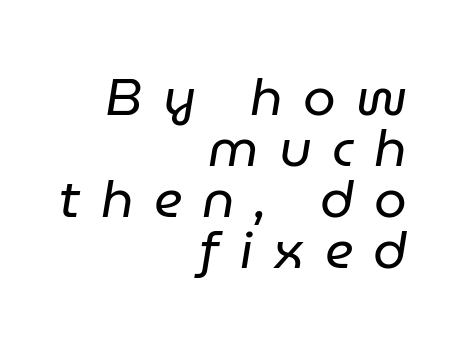
{"italic": "yes", "lean": "right", "slant_degrees": 9, "bold": "no", "weight": "regular", "width": "normal", "stroke_contrast": "low", "x_height": "medium", "monospaced": "no", "underline": "no", "align": "right", "line_spacing": "tight", "line_spacing_ratio": 0.98, "letter_spacing": "wide", "letter_spacing_em": 0.39, "glyph_px": 52}
